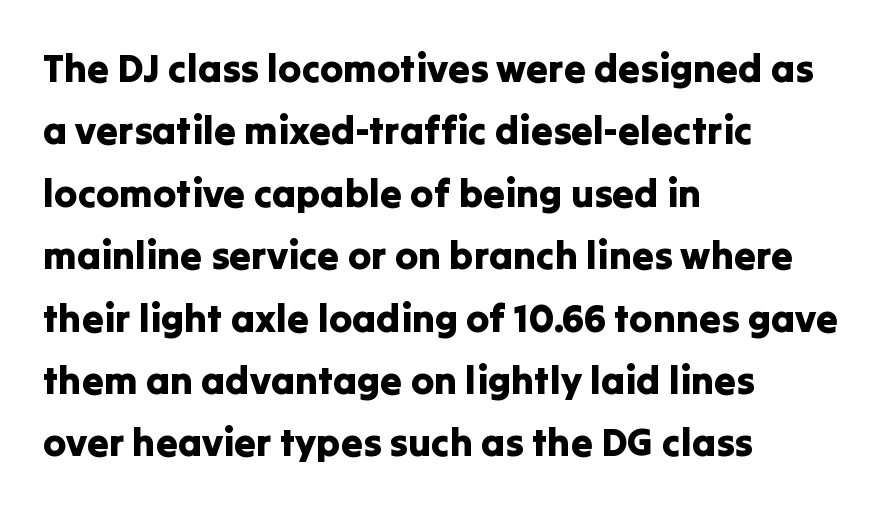
Q: Is the text italic (slanted)? A: No, it is upright.
Q: Is the typeface a serif or a sans-serif typeface? A: Sans-serif.
Q: Is the text underlined? A: No.
Q: How is the paragraph aligned? A: Left-aligned.
Q: Is the spacing between letters normal or unusually wide? A: Normal.
Q: Is the spacing between lines tight, normal or loose? A: Normal.
Q: Width (condensed, normal, or wide)? A: Normal.
Q: Stroke contrast? A: Low.
Q: x-height? A: Medium.
Q: Monospaced? A: No.
